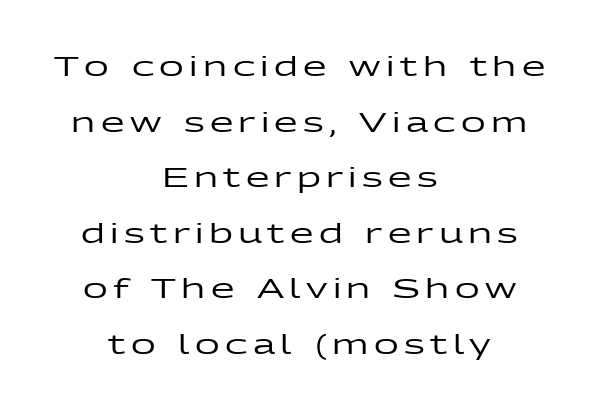
The image shows 27 px text type, upright; set centered, loose line spacing (2.06x), unusually wide letter spacing (+0.2 em), not underlined.
